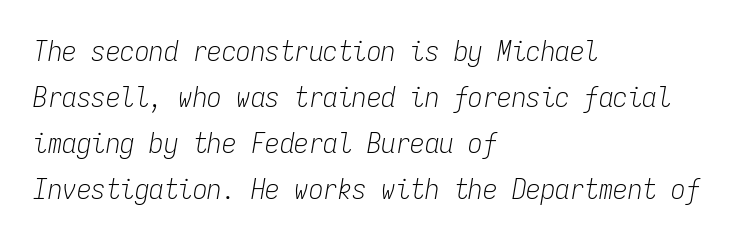
Q: Is the text bold? A: No.
Q: Is the text italic (slanted)? A: Yes, it leans right by about 9 degrees.
Q: Is the text underlined? A: No.
Q: How is the paragraph aligned? A: Left-aligned.
Q: Is the spacing between letters normal or unusually wide? A: Normal.
Q: Is the spacing between lines tight, normal or loose? A: Normal.
Q: Width (condensed, normal, or wide)? A: Condensed.
Q: Stroke contrast? A: Low.
Q: x-height? A: Medium.
Q: Monospaced? A: Yes.
